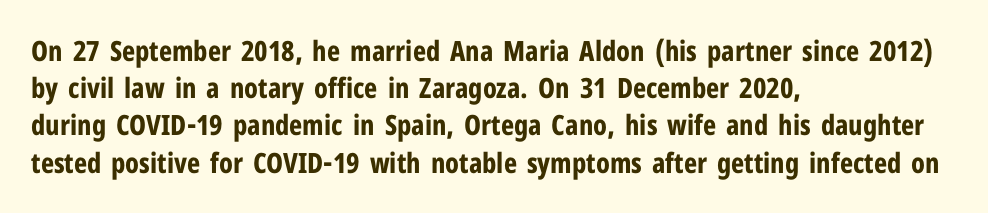
Q: Is the text bold? A: Yes.
Q: Is the text italic (slanted)? A: No, it is upright.
Q: Is the typeface a serif or a sans-serif typeface? A: Sans-serif.
Q: Is the text underlined? A: No.
Q: How is the paragraph aligned? A: Left-aligned.
Q: Is the spacing between letters normal or unusually wide? A: Normal.
Q: Is the spacing between lines tight, normal or loose? A: Normal.
Q: Width (condensed, normal, or wide)? A: Condensed.
Q: Stroke contrast? A: Low.
Q: x-height? A: Medium.
Q: Monospaced? A: No.
